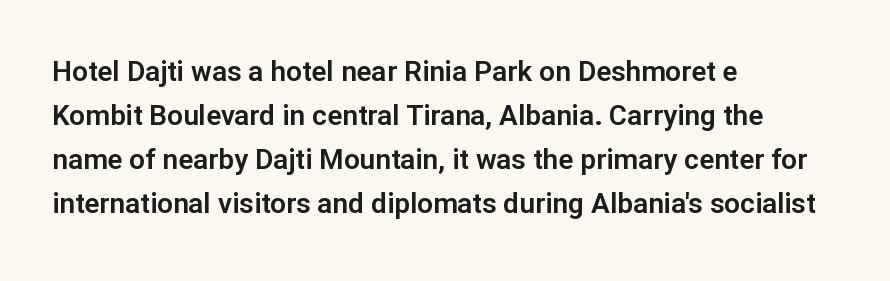
{"serif": "no", "italic": "no", "width": "normal", "stroke_contrast": "low", "x_height": "medium", "monospaced": "no", "underline": "no", "align": "left", "line_spacing": "normal", "line_spacing_ratio": 1.57, "letter_spacing": "normal", "letter_spacing_em": 0.0, "glyph_px": 28}
